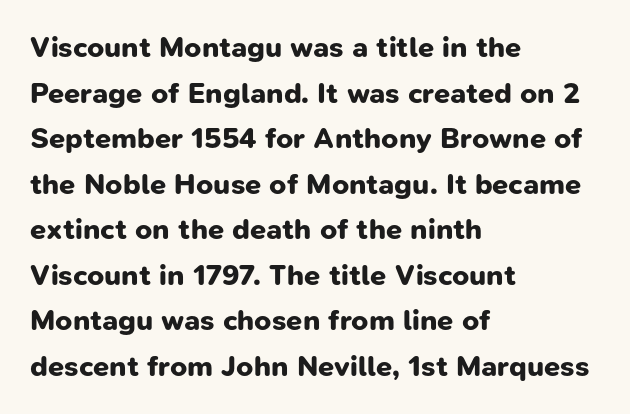
The image shows 29 px bold sans-serif type; set left-aligned, normal line spacing (1.57x), normal letter spacing, not underlined; low stroke contrast and a medium x-height.
